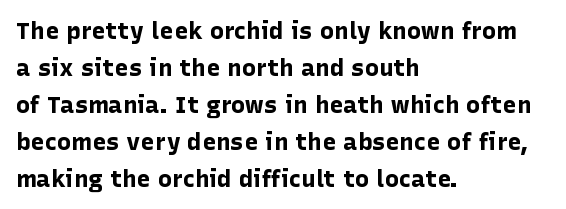
Q: Is the text bold? A: Yes.
Q: Is the text italic (slanted)? A: No, it is upright.
Q: Is the text underlined? A: No.
Q: How is the paragraph aligned? A: Left-aligned.
Q: Is the spacing between letters normal or unusually wide? A: Normal.
Q: Is the spacing between lines tight, normal or loose? A: Normal.
